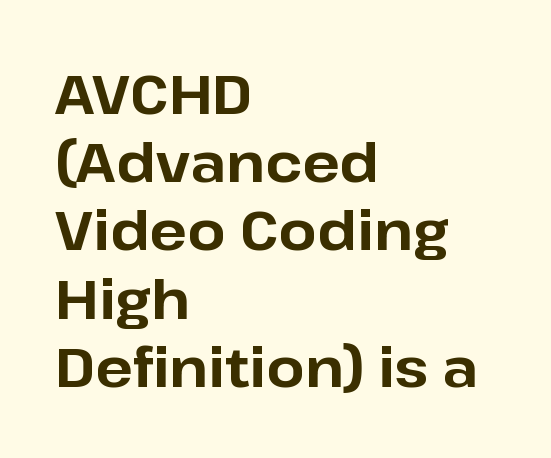
The image shows 55 px bold sans-serif type, upright; set left-aligned, line spacing 1.24x, normal letter spacing, not underlined; low stroke contrast and a medium x-height.
